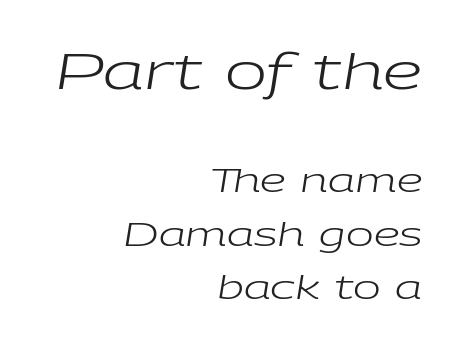
{"italic": "yes", "lean": "right", "slant_degrees": 9, "bold": "no", "weight": "regular", "width": "wide", "stroke_contrast": "low", "x_height": "medium", "monospaced": "no", "underline": "no", "align": "right", "line_spacing": "normal", "line_spacing_ratio": 1.61, "letter_spacing": "normal", "letter_spacing_em": 0.0, "larger_block": "first", "size_ratio": 1.52, "glyph_px": 50}
